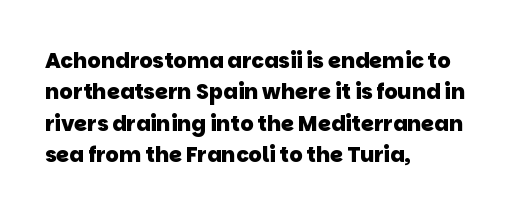
Q: Is the text bold? A: Yes.
Q: Is the text underlined? A: No.
Q: How is the paragraph aligned? A: Left-aligned.
Q: Is the spacing between letters normal or unusually wide? A: Normal.
Q: Is the spacing between lines tight, normal or loose? A: Normal.
